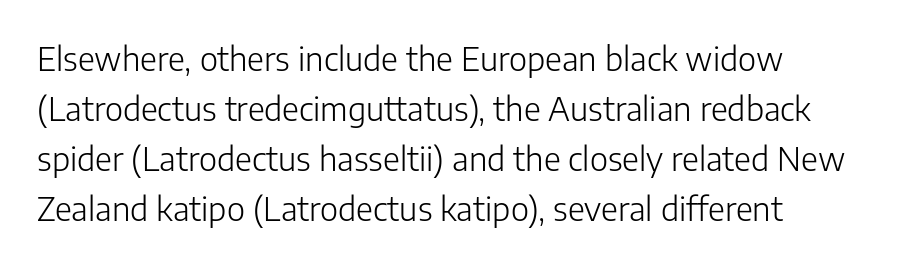
Q: Is the text bold? A: No.
Q: Is the text italic (slanted)? A: No, it is upright.
Q: Is the typeface a serif or a sans-serif typeface? A: Sans-serif.
Q: Is the text underlined? A: No.
Q: How is the paragraph aligned? A: Left-aligned.
Q: Is the spacing between letters normal or unusually wide? A: Normal.
Q: Is the spacing between lines tight, normal or loose? A: Normal.
Q: Width (condensed, normal, or wide)? A: Normal.
Q: Stroke contrast? A: Low.
Q: x-height? A: Medium.
Q: Monospaced? A: No.
